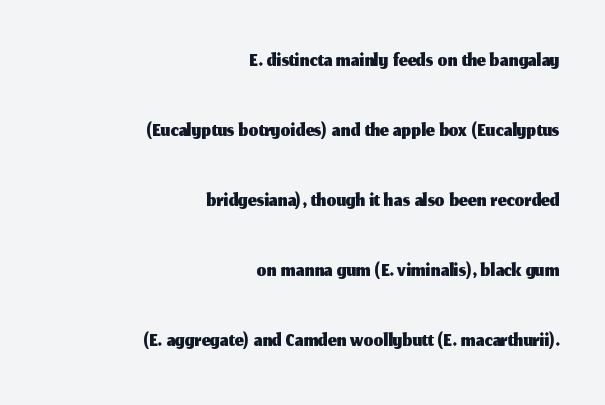
The image shows 31 px sans-serif type, upright; set right-aligned, loose line spacing (2.26x), normal letter spacing, not underlined; medium stroke contrast and a medium x-height.
